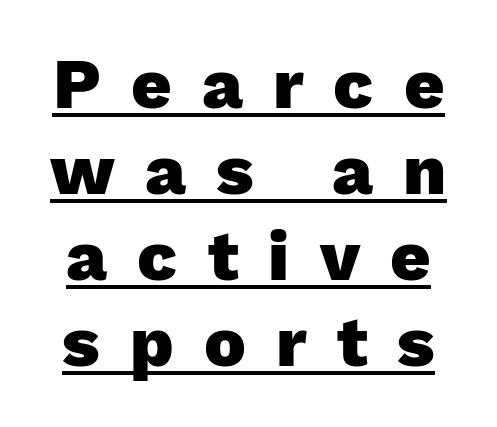
{"serif": "no", "italic": "no", "bold": "yes", "weight": "heavy", "width": "normal", "stroke_contrast": "low", "x_height": "medium", "monospaced": "no", "underline": "yes", "line_spacing_ratio": 1.23, "letter_spacing": "wide", "letter_spacing_em": 0.43, "glyph_px": 70}
